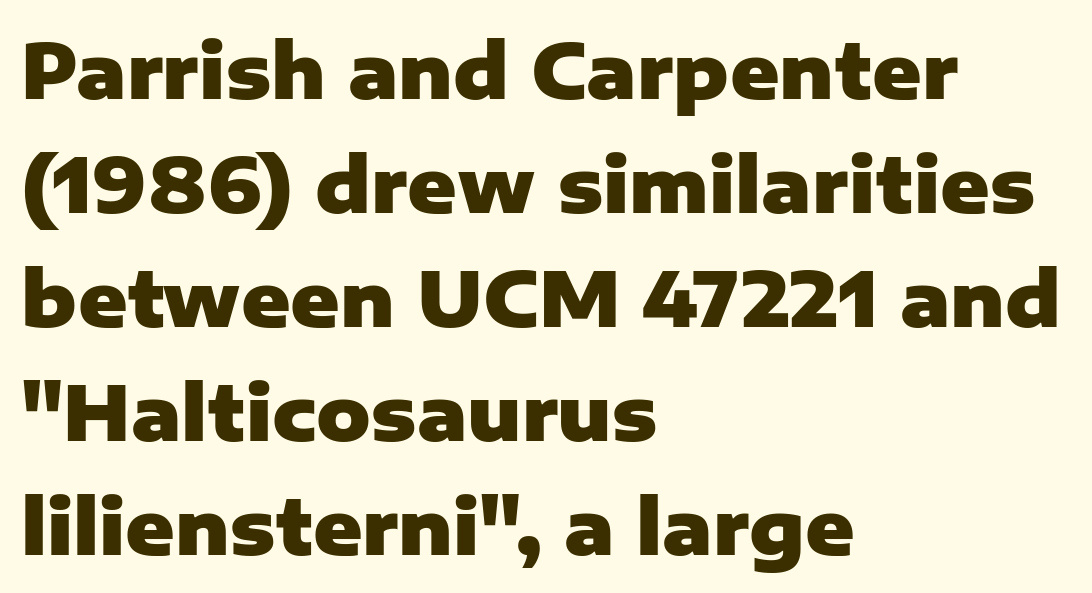
Q: Is the text bold? A: Yes.
Q: Is the text italic (slanted)? A: No, it is upright.
Q: Is the typeface a serif or a sans-serif typeface? A: Sans-serif.
Q: Is the text underlined? A: No.
Q: How is the paragraph aligned? A: Left-aligned.
Q: Is the spacing between letters normal or unusually wide? A: Normal.
Q: Is the spacing between lines tight, normal or loose? A: Normal.
Q: Width (condensed, normal, or wide)? A: Normal.
Q: Stroke contrast? A: Low.
Q: x-height? A: Medium.
Q: Monospaced? A: No.
